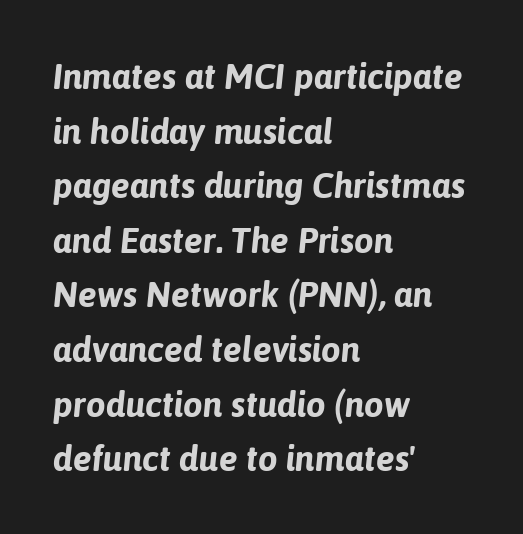
The image shows 35 px bold type, italic (leaning right); set left-aligned, normal line spacing (1.56x), normal letter spacing, not underlined; low stroke contrast and a medium x-height.
